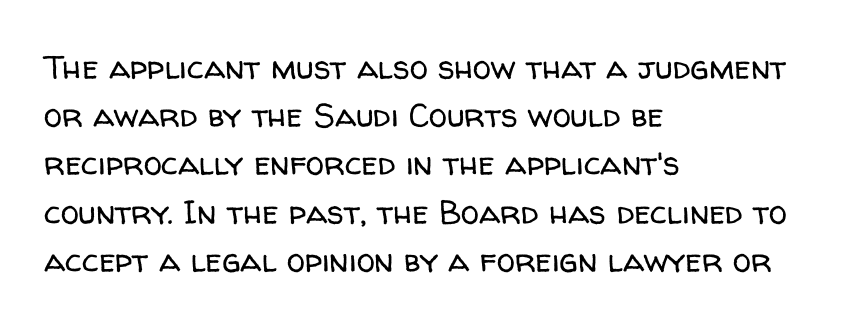
Q: Is the text bold? A: No.
Q: Is the text italic (slanted)? A: No, it is upright.
Q: Is the typeface a serif or a sans-serif typeface? A: Sans-serif.
Q: Is the text underlined? A: No.
Q: How is the paragraph aligned? A: Left-aligned.
Q: Is the spacing between letters normal or unusually wide? A: Normal.
Q: Is the spacing between lines tight, normal or loose? A: Normal.
Q: Width (condensed, normal, or wide)? A: Normal.
Q: Stroke contrast? A: Low.
Q: x-height? A: Medium.
Q: Monospaced? A: No.
